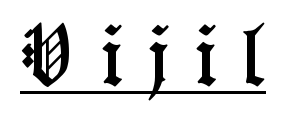
The image shows 66 px condensed serif type, upright; set unusually wide letter spacing (+0.41 em), underlined; low stroke contrast and a medium x-height.
